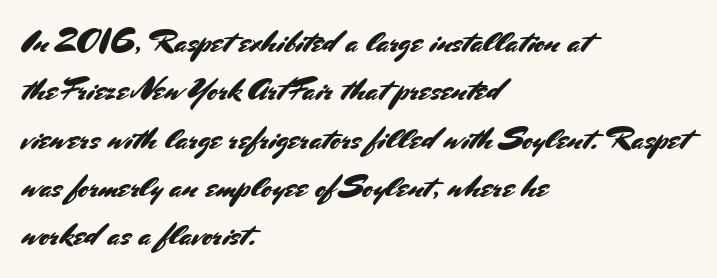
Q: Is the text italic (slanted)? A: Yes.
Q: Is the typeface a serif or a sans-serif typeface? A: Sans-serif.
Q: Is the text underlined? A: No.
Q: How is the paragraph aligned? A: Left-aligned.
Q: Is the spacing between letters normal or unusually wide? A: Normal.
Q: Is the spacing between lines tight, normal or loose? A: Normal.
Q: Width (condensed, normal, or wide)? A: Normal.
Q: Stroke contrast? A: Medium.
Q: x-height? A: Small.
Q: Monospaced? A: No.
